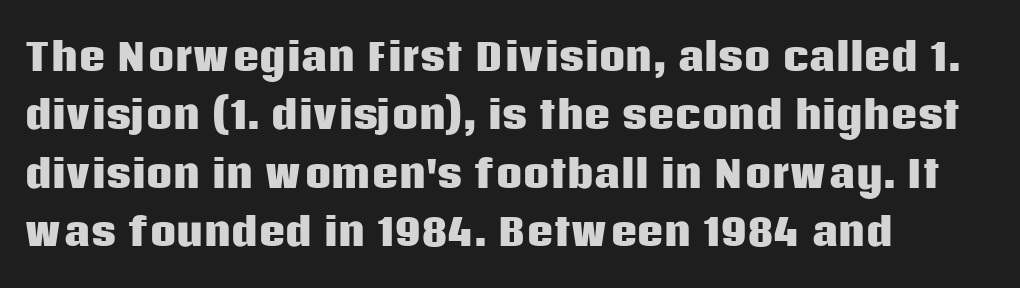
{"serif": "no", "italic": "no", "bold": "yes", "weight": "heavy", "width": "normal", "stroke_contrast": "low", "x_height": "large", "monospaced": "no", "underline": "no", "align": "left", "line_spacing": "normal", "line_spacing_ratio": 1.58, "letter_spacing": "normal", "letter_spacing_em": 0.0, "glyph_px": 37}
